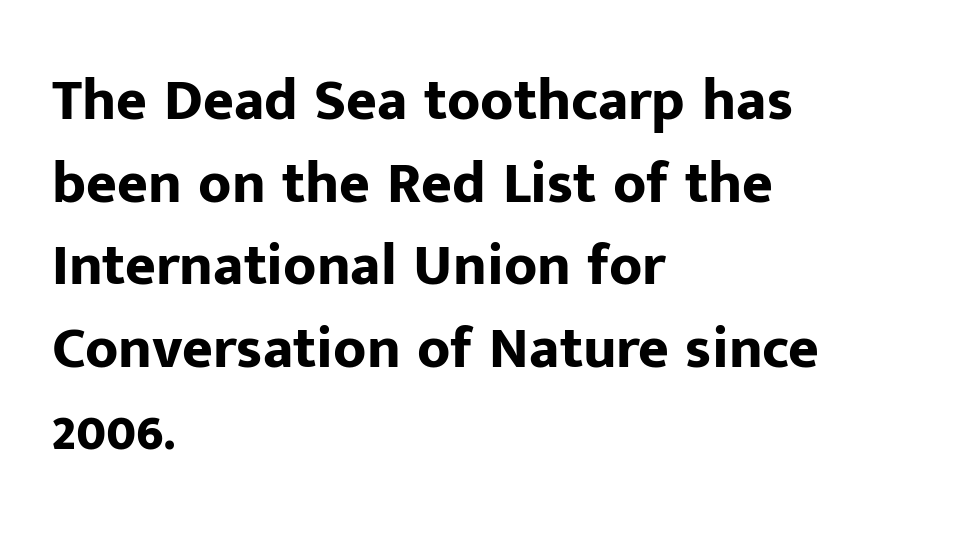
Character widths vary here, with narrow letters taking less room than wide ones. Ascenders rise straight up at ninety degrees. Honestly, the row spacing looks completely unremarkable. The strip under each line holds only bare page. Leftover space on each line is placed entirely after the last word. Is the type bold? Yes — the strokes are clearly thick and heavy.
